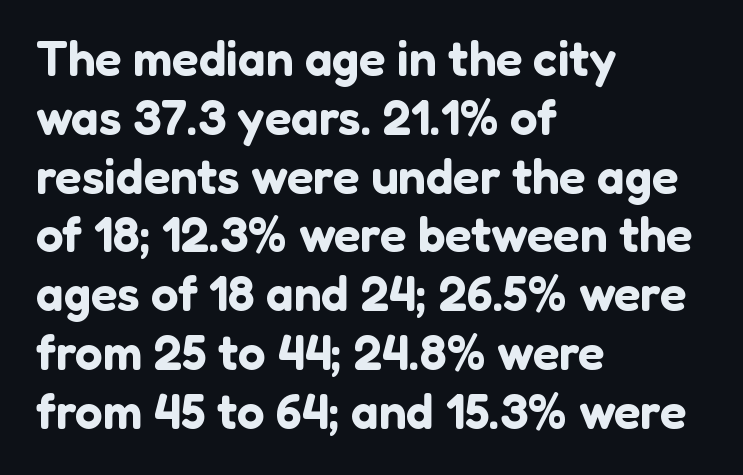
The specimen reads as upright at a glance. Each row of text sits above clean, open space. Is this a fixed-width face? No — the glyphs have proportional, varying widths. Every row of glyphs begins at an identical x-position on the left.
